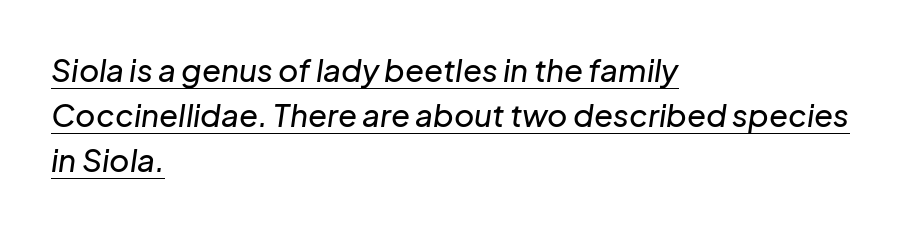
You could call the tracking neutral — neither tight nor loose. The compositor pushed each line to the left boundary. In designer terms, the underline attribute is active on this setting. Whoever set this chose a conventional vertical rhythm. Is this a fixed-width face? No — the glyphs have proportional, varying widths.
